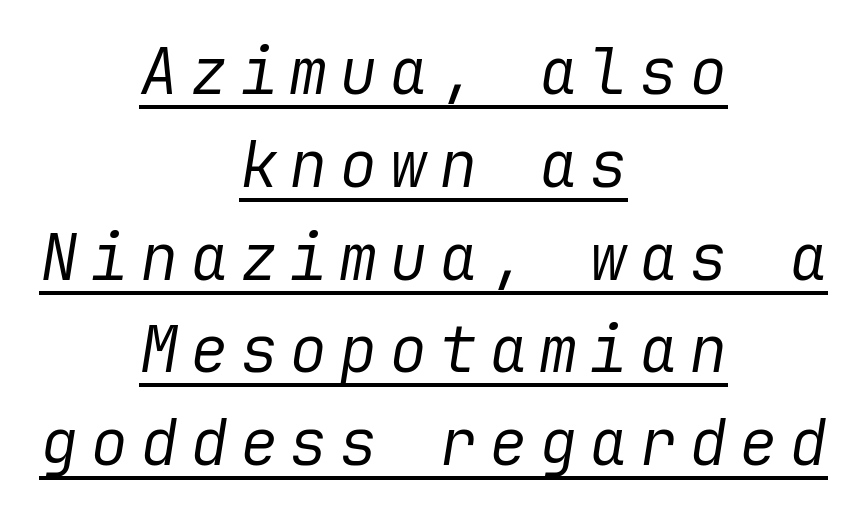
The image shows 64 px regular-weight type, italic (leaning right); set centered, normal line spacing (1.45x), underlined; low stroke contrast and a medium x-height.
